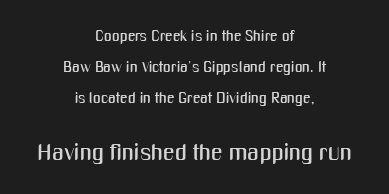
Each row of text sits above clean, open space. Airy leading. Compared with typical body copy, the letter spacing here is the same. The type sits square on the baseline with zero lean. These lines stack symmetrically, like a column narrowing and widening about its center.
